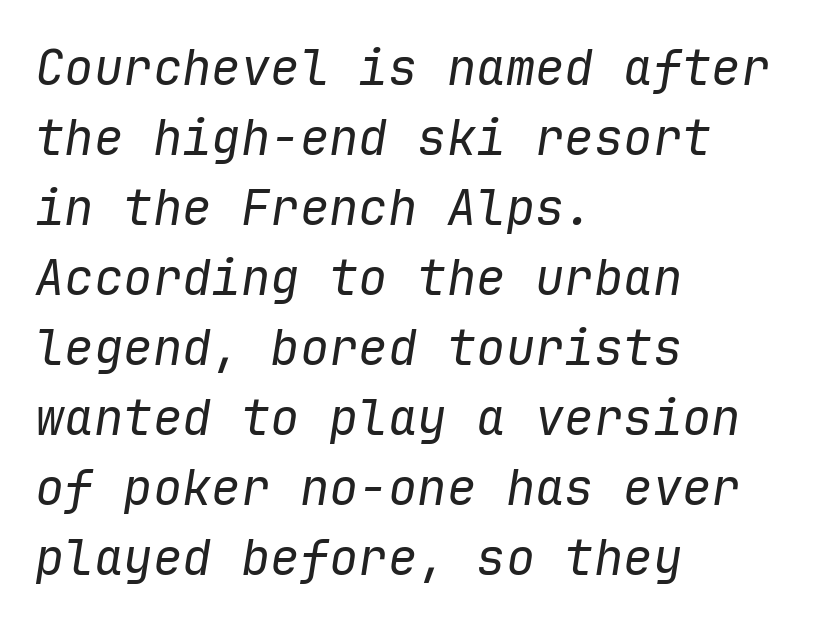
{"italic": "yes", "lean": "right", "slant_degrees": 9, "bold": "no", "weight": "regular", "width": "normal", "stroke_contrast": "low", "x_height": "medium", "monospaced": "yes", "underline": "no", "align": "left", "line_spacing": "normal", "line_spacing_ratio": 1.43, "letter_spacing": "normal", "letter_spacing_em": 0.0, "glyph_px": 49}
